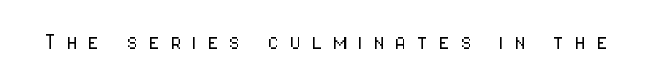
{"italic": "no", "bold": "no", "underline": "no", "letter_spacing": "wide", "letter_spacing_em": 0.4, "glyph_px": 26}
